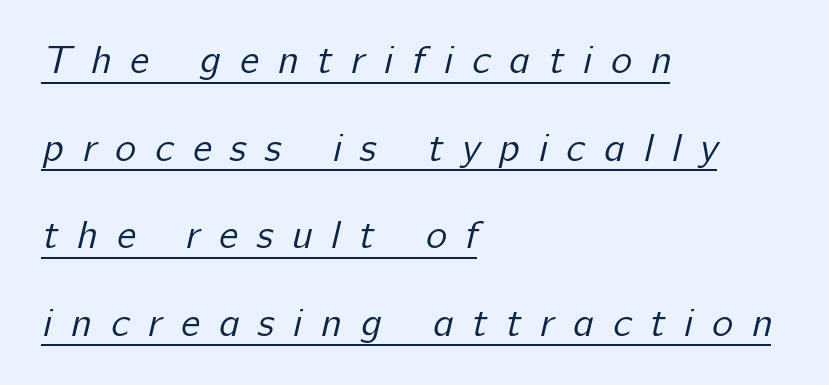
{"serif": "no", "bold": "no", "weight": "regular", "width": "normal", "stroke_contrast": "low", "x_height": "medium", "monospaced": "no", "underline": "yes", "align": "left", "line_spacing": "loose", "line_spacing_ratio": 2.19, "letter_spacing": "wide", "letter_spacing_em": 0.47, "glyph_px": 40}
